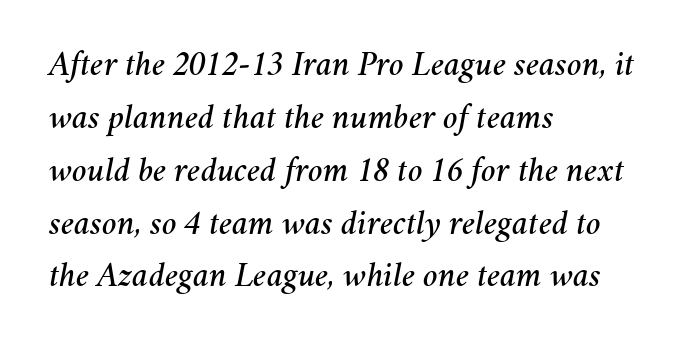
Q: Is the text italic (slanted)? A: Yes, it leans right by about 11 degrees.
Q: Is the text underlined? A: No.
Q: How is the paragraph aligned? A: Left-aligned.
Q: Is the spacing between letters normal or unusually wide? A: Normal.
Q: Is the spacing between lines tight, normal or loose? A: Normal.
Q: Width (condensed, normal, or wide)? A: Normal.
Q: Stroke contrast? A: Medium.
Q: x-height? A: Medium.
Q: Monospaced? A: No.
